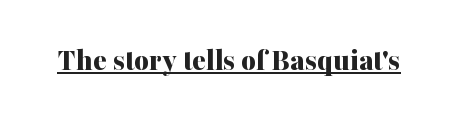
{"serif": "yes", "italic": "no", "bold": "yes", "weight": "bold", "width": "normal", "stroke_contrast": "medium", "x_height": "medium", "monospaced": "no", "underline": "yes", "letter_spacing": "normal", "letter_spacing_em": 0.0, "glyph_px": 32}
